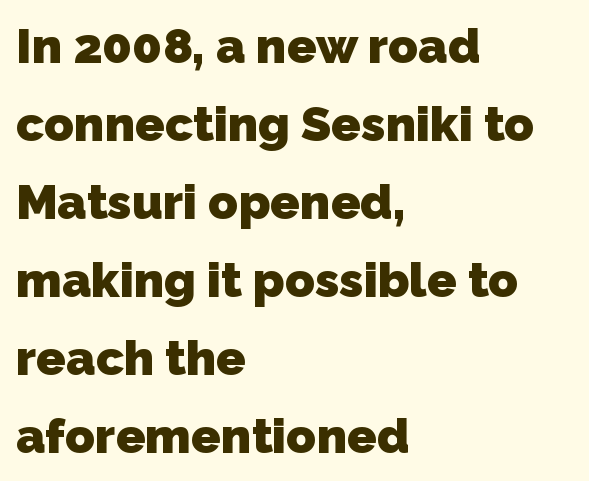
The image shows 49 px heavy sans-serif type; set left-aligned, normal line spacing (1.59x), normal letter spacing, not underlined; low stroke contrast and a medium x-height.
